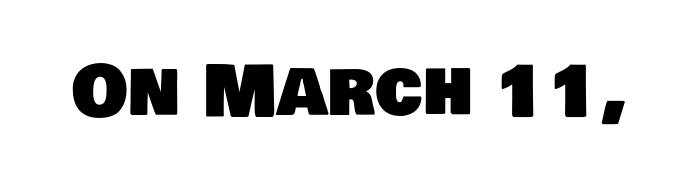
Q: Is the typeface a serif or a sans-serif typeface? A: Sans-serif.
Q: Is the text underlined? A: No.
Q: Is the spacing between letters normal or unusually wide? A: Normal.
Q: Width (condensed, normal, or wide)? A: Normal.
Q: Stroke contrast? A: Low.
Q: x-height? A: Large.
Q: Monospaced? A: No.
